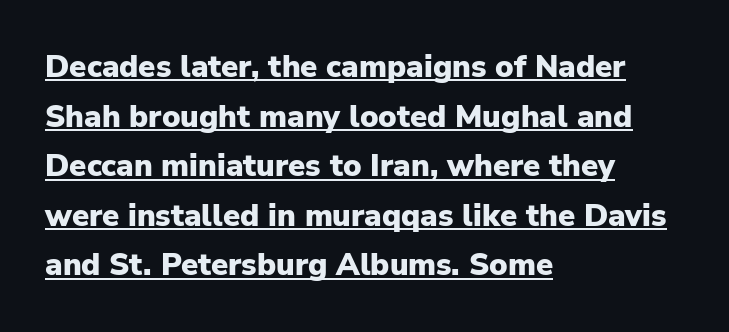
Q: Is the text bold? A: Yes.
Q: Is the text italic (slanted)? A: No, it is upright.
Q: Is the typeface a serif or a sans-serif typeface? A: Sans-serif.
Q: Is the text underlined? A: Yes.
Q: How is the paragraph aligned? A: Left-aligned.
Q: Is the spacing between letters normal or unusually wide? A: Normal.
Q: Is the spacing between lines tight, normal or loose? A: Normal.
Q: Width (condensed, normal, or wide)? A: Normal.
Q: Stroke contrast? A: Low.
Q: x-height? A: Medium.
Q: Monospaced? A: No.
